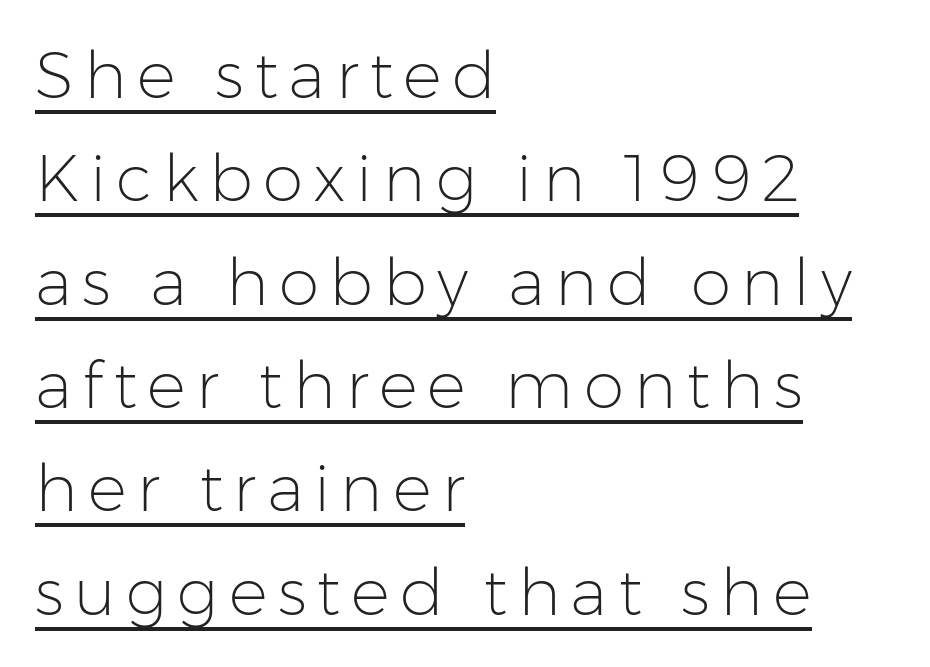
Q: Is the text bold? A: No.
Q: Is the text italic (slanted)? A: No, it is upright.
Q: Is the typeface a serif or a sans-serif typeface? A: Sans-serif.
Q: Is the text underlined? A: Yes.
Q: How is the paragraph aligned? A: Left-aligned.
Q: Is the spacing between lines tight, normal or loose? A: Normal.
Q: Width (condensed, normal, or wide)? A: Normal.
Q: Stroke contrast? A: Low.
Q: x-height? A: Medium.
Q: Monospaced? A: No.
